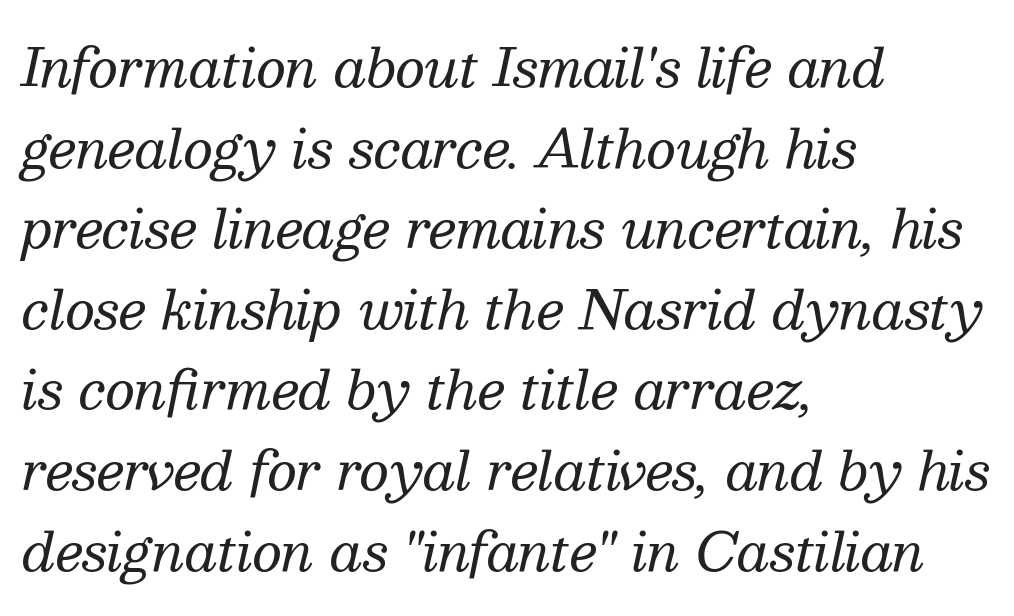
The image shows 52 px regular-weight serif type, italic (leaning right); set left-aligned, normal line spacing (1.55x), normal letter spacing, not underlined; medium stroke contrast and a medium x-height.
